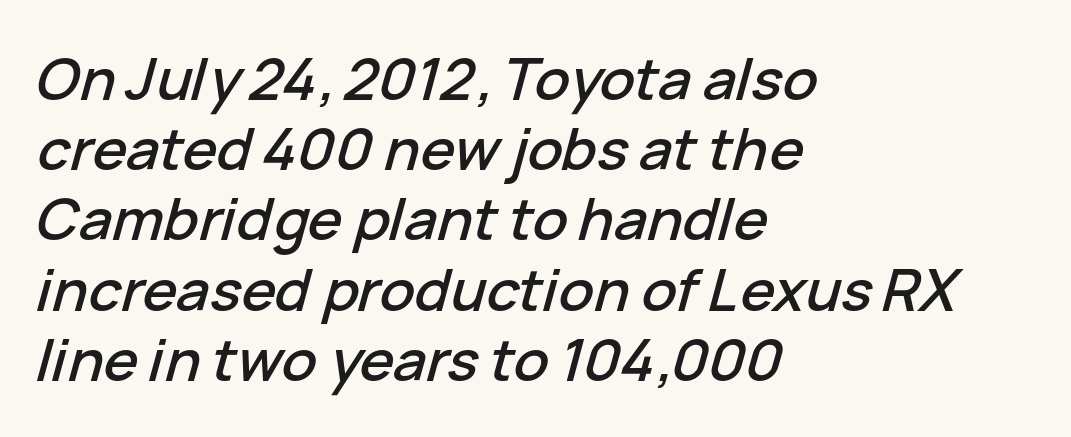
Q: Is the text italic (slanted)? A: Yes, it leans right by about 15 degrees.
Q: Is the text underlined? A: No.
Q: How is the paragraph aligned? A: Left-aligned.
Q: Is the spacing between letters normal or unusually wide? A: Normal.
Q: Width (condensed, normal, or wide)? A: Normal.
Q: Stroke contrast? A: Low.
Q: x-height? A: Medium.
Q: Monospaced? A: No.
